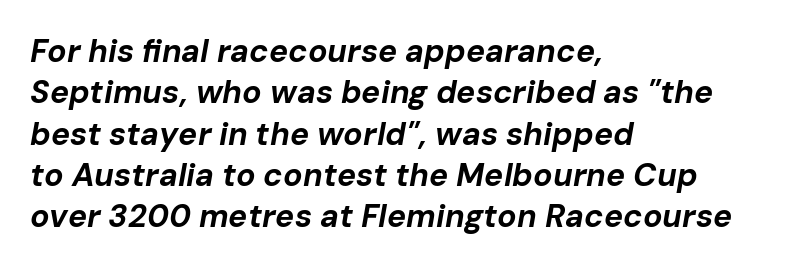
{"italic": "yes", "lean": "right", "slant_degrees": 10, "bold": "yes", "weight": "bold", "width": "normal", "stroke_contrast": "low", "x_height": "medium", "monospaced": "no", "underline": "no", "align": "left", "line_spacing": "normal", "line_spacing_ratio": 1.29, "letter_spacing": "normal", "letter_spacing_em": 0.0, "glyph_px": 32}
